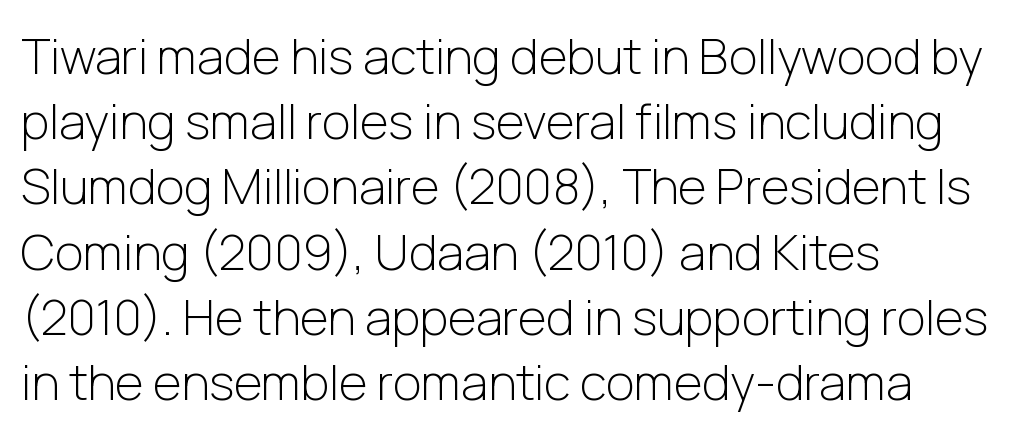
The gaps between neighbouring characters are ordinary and unremarkable. Students, observe: this is what conventionally led text looks like. You could not count columns in this text — the font is proportionally spaced. The font family rendered here belongs to the sans-serif group. Line beginnings align vertically; line endings do not.
